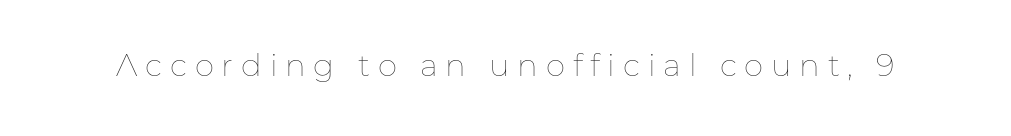
{"italic": "no", "bold": "no", "weight": "thin", "width": "normal", "stroke_contrast": "low", "x_height": "medium", "monospaced": "no", "underline": "no", "letter_spacing": "wide", "letter_spacing_em": 0.25, "glyph_px": 31}
